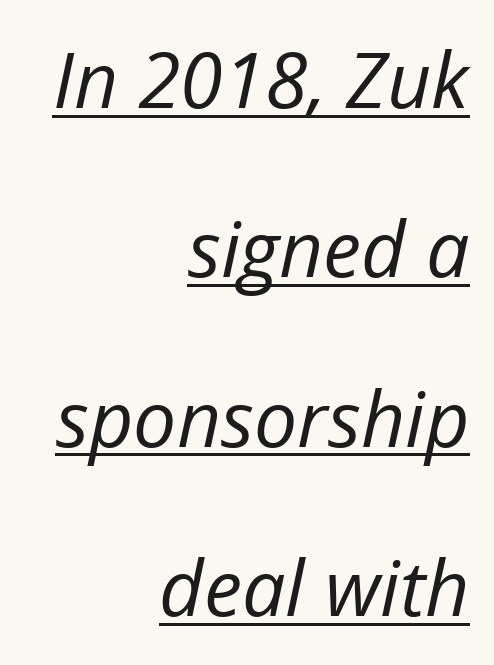
The image shows 77 px regular-weight type, italic (leaning right); set right-aligned, loose line spacing (2.2x), normal letter spacing, underlined; low stroke contrast and a medium x-height.
